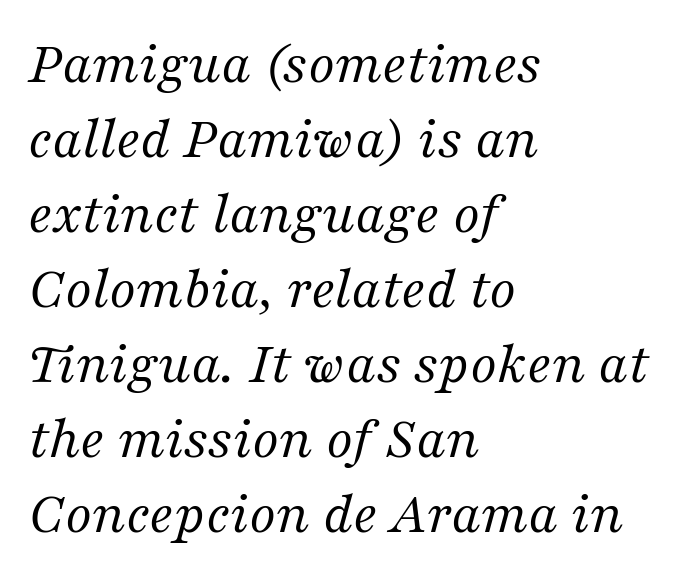
The image shows 60 px regular-weight serif type, italic (leaning right); set left-aligned, normal line spacing (1.25x), normal letter spacing, not underlined; medium stroke contrast and a medium x-height.
